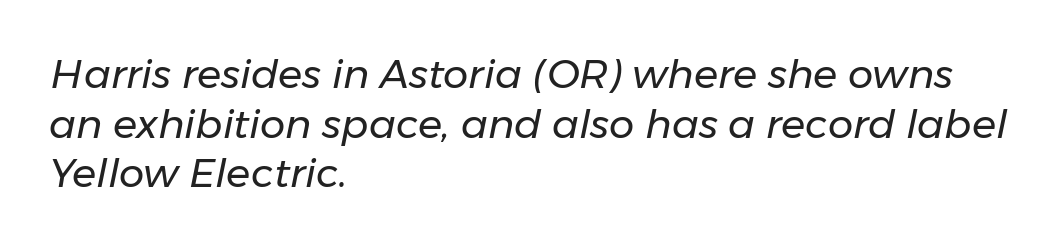
The image shows 40 px regular-weight type, italic (leaning right); set left-aligned, line spacing 1.24x, normal letter spacing, not underlined; low stroke contrast and a medium x-height.
